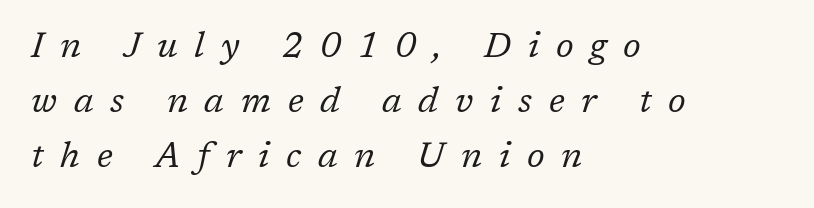
Reading down the block, your eye returns to a fixed left position each line. A clean baseline with only descenders dipping below it. Words appear elongated and porous because spacing is wide. Is this a sans? No — the strokes have serifs.
